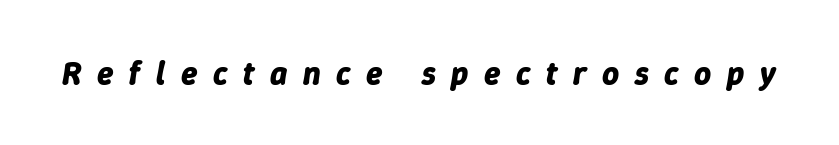
The image shows 33 px bold type, italic (leaning right); set unusually wide letter spacing (+0.47 em), not underlined; low stroke contrast and a medium x-height.
